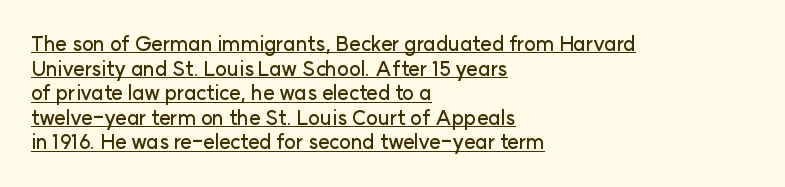
{"italic": "no", "underline": "yes", "align": "left", "line_spacing_ratio": 1.23, "letter_spacing": "normal", "letter_spacing_em": 0.0, "glyph_px": 20}
